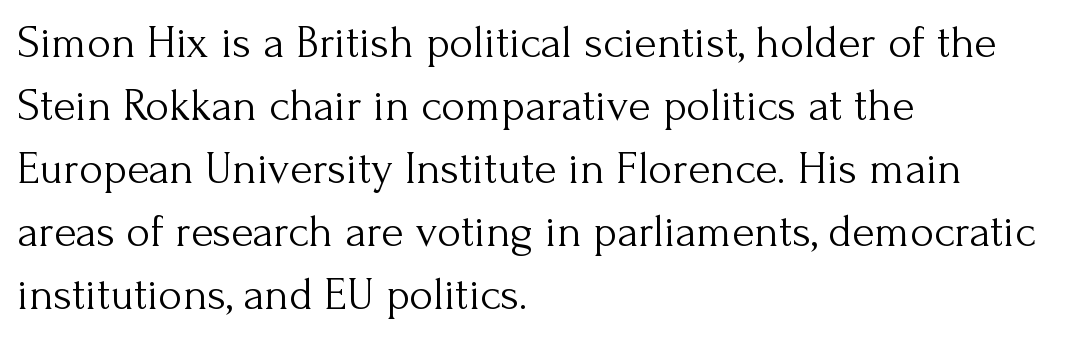
Type style note: has serifs. Alignment: flush left. Nothing unusual about the tracking: characters are spaced as the font intends. Rendered with straight, roman letterforms.
